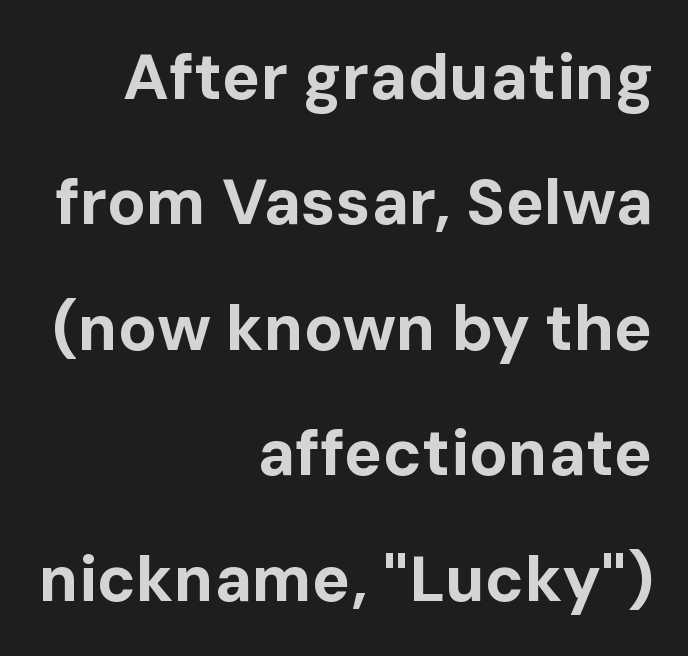
In CSS terms this would be text-align: right. Rows of type keep a wide berth in the vertical direction. Chunky letters — that's bold for sure. The face used here is rendered with its standard letterfit. Letterform terminals end flat and unadorned throughout the passage. Looks like regular typesetting: each glyph gets only the width it needs.
